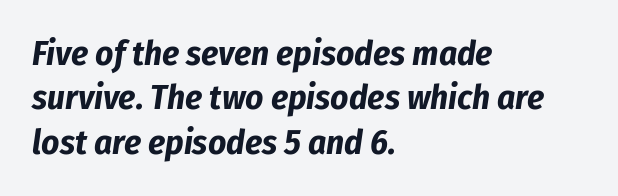
Tracking value appears to be zero — textbook default spacing. Proportional: the letters do not fall into vertical columns. Any mark beneath the type? The region is blank. Reading down the block, your eye returns to a fixed left position each line. Students, this is bold: see how much ink each stroke carries.
